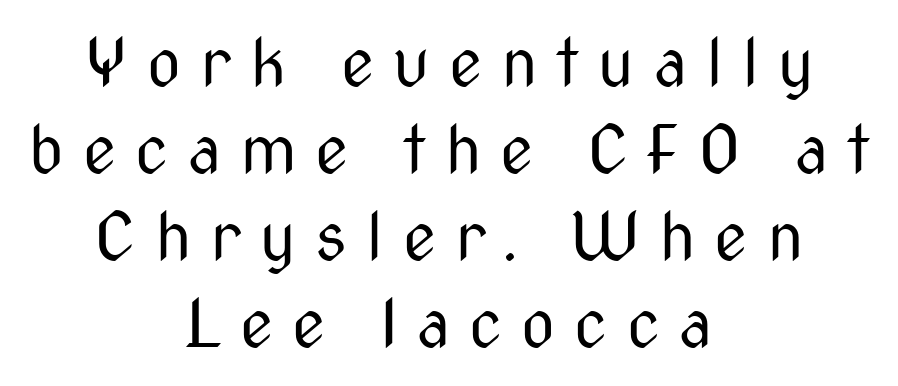
Q: Is the text bold? A: No.
Q: Is the text italic (slanted)? A: No, it is upright.
Q: Is the typeface a serif or a sans-serif typeface? A: Sans-serif.
Q: Is the text underlined? A: No.
Q: How is the paragraph aligned? A: Centered.
Q: Is the spacing between letters normal or unusually wide? A: Unusually wide.
Q: Is the spacing between lines tight, normal or loose? A: Normal.
Q: Width (condensed, normal, or wide)? A: Condensed.
Q: Stroke contrast? A: Medium.
Q: x-height? A: Medium.
Q: Monospaced? A: No.
